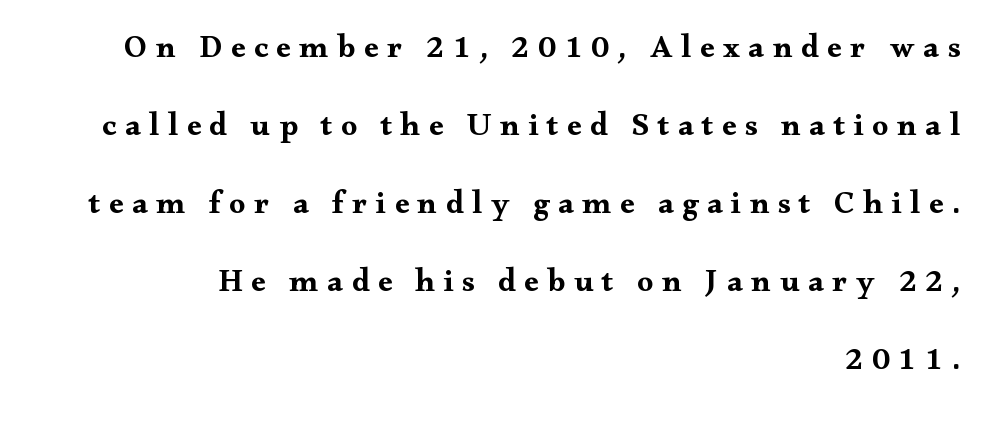
{"serif": "yes", "italic": "no", "width": "wide", "stroke_contrast": "medium", "x_height": "small", "monospaced": "no", "underline": "no", "align": "right", "line_spacing": "loose", "line_spacing_ratio": 2.44, "letter_spacing": "wide", "letter_spacing_em": 0.27, "glyph_px": 32}
